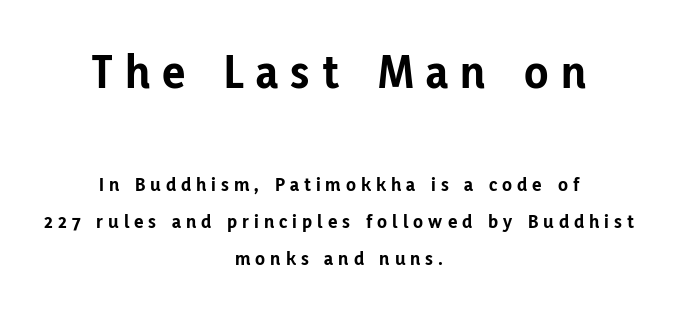
The image shows 49 px bold sans-serif type, upright; set centered, line spacing 1.85x, unusually wide letter spacing (+0.25 em), not underlined; the first (top) block is 2.45x larger; low stroke contrast and a medium x-height.
